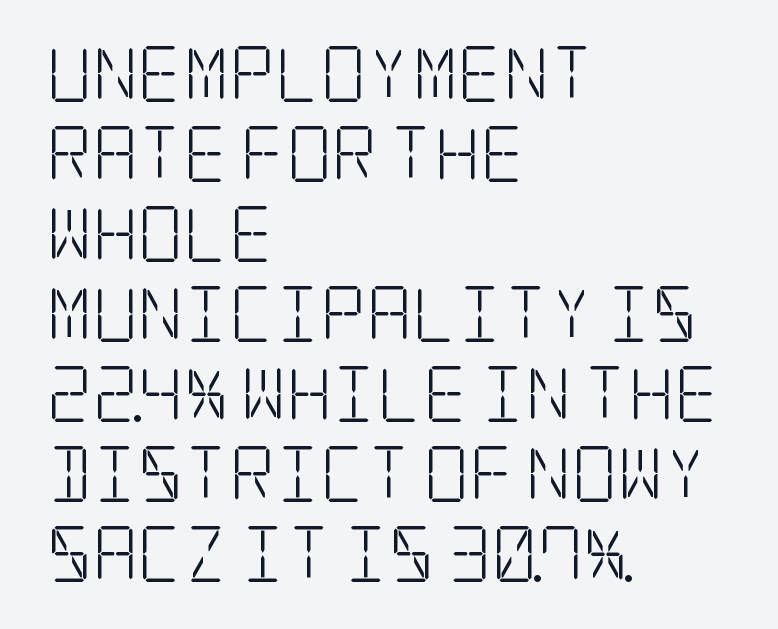
The image shows 56 px light, condensed serif type, upright; set left-aligned, normal line spacing (1.43x), normal letter spacing, not underlined; low stroke contrast and a large x-height.
